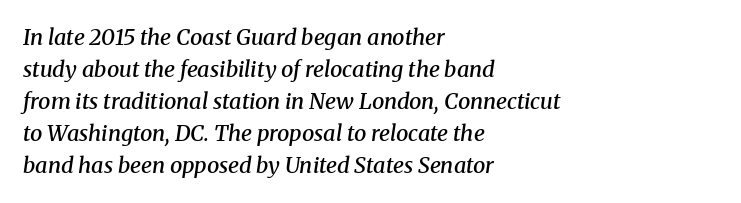
The image shows 22 px text type, italic (leaning right); set left-aligned, normal line spacing (1.46x), normal letter spacing, not underlined.
